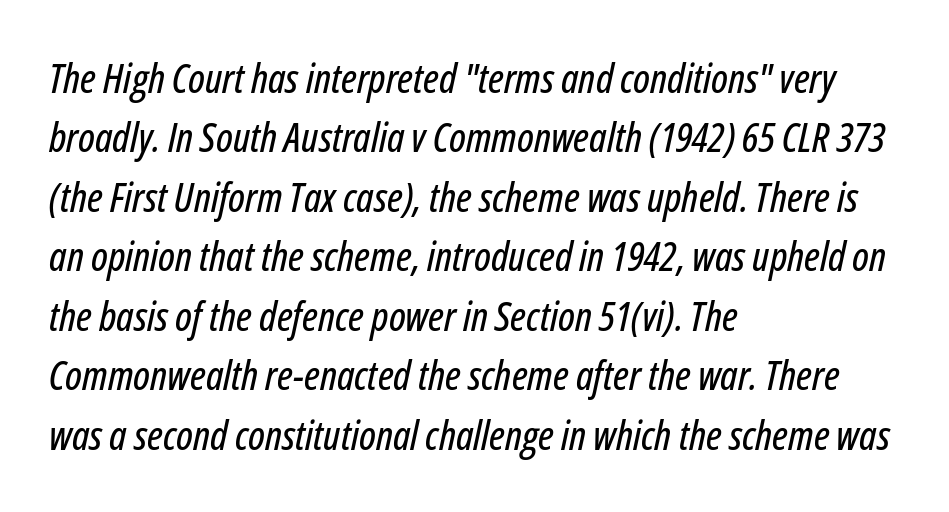
Q: Is the text italic (slanted)? A: Yes, it leans right by about 12 degrees.
Q: Is the text underlined? A: No.
Q: How is the paragraph aligned? A: Left-aligned.
Q: Is the spacing between letters normal or unusually wide? A: Normal.
Q: Is the spacing between lines tight, normal or loose? A: Normal.
Q: Width (condensed, normal, or wide)? A: Condensed.
Q: Stroke contrast? A: Low.
Q: x-height? A: Medium.
Q: Monospaced? A: No.
